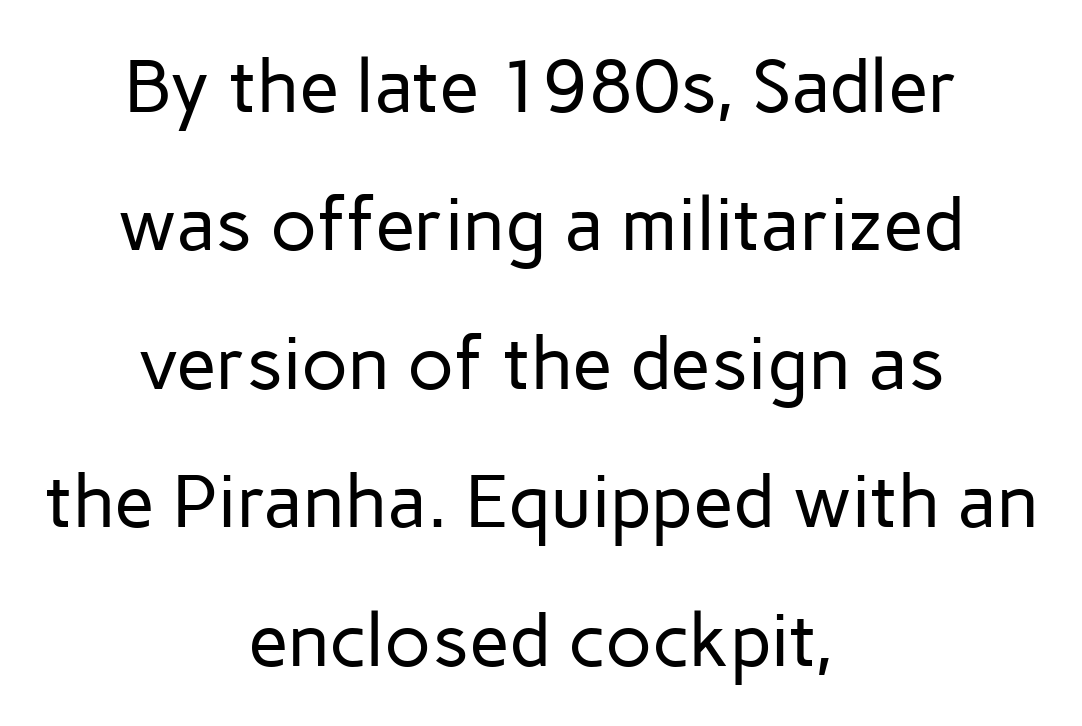
Notice how the stems are strictly vertical — no italics here. Do the characters align in a grid? No, the font is proportional. The compositor balanced each line on the midline. The text was rendered using a sans face with plain stroke endings. On a weight scale, this lands at 450 or below. Short note: letters normally spaced.
